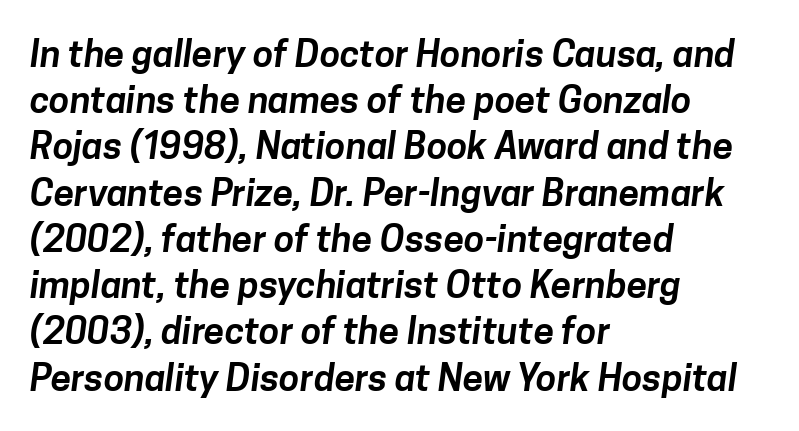
The image shows 37 px sans-serif type; set left-aligned, normal line spacing (1.25x), normal letter spacing, not underlined; low stroke contrast and a medium x-height.
